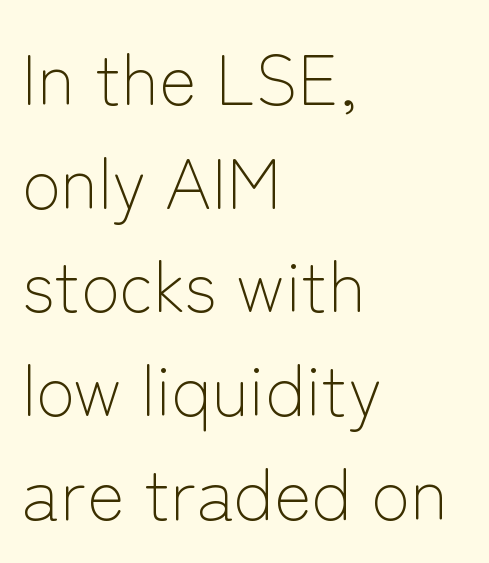
Q: Is the text bold? A: No.
Q: Is the text italic (slanted)? A: No, it is upright.
Q: Is the typeface a serif or a sans-serif typeface? A: Sans-serif.
Q: Is the text underlined? A: No.
Q: How is the paragraph aligned? A: Left-aligned.
Q: Is the spacing between letters normal or unusually wide? A: Normal.
Q: Is the spacing between lines tight, normal or loose? A: Normal.
Q: Width (condensed, normal, or wide)? A: Normal.
Q: Stroke contrast? A: Low.
Q: x-height? A: Medium.
Q: Monospaced? A: No.
